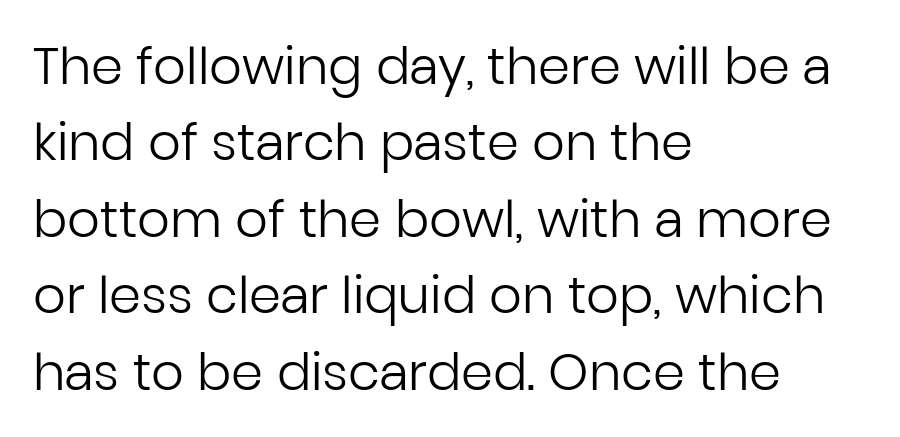
The image shows 51 px regular-weight sans-serif type, upright; set left-aligned, normal line spacing (1.5x), normal letter spacing, not underlined; low stroke contrast and a medium x-height.
